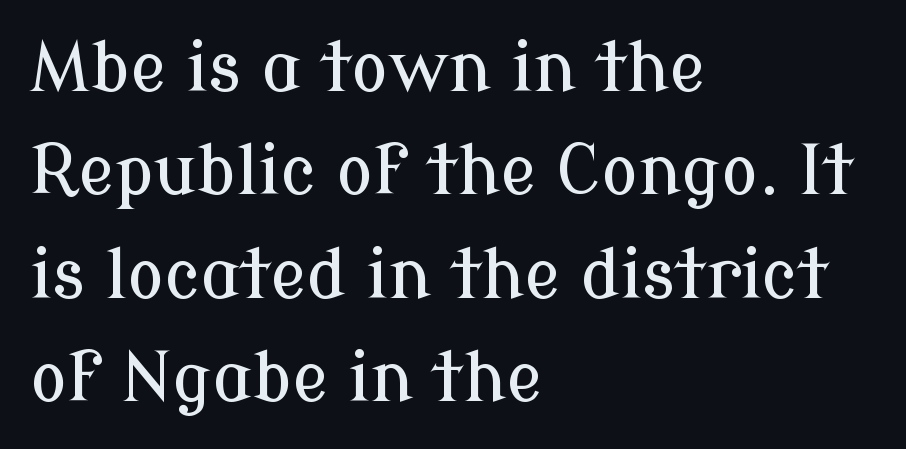
{"serif": "yes", "italic": "no", "width": "normal", "stroke_contrast": "low", "x_height": "medium", "monospaced": "no", "underline": "no", "align": "left", "line_spacing": "normal", "line_spacing_ratio": 1.52, "letter_spacing": "normal", "letter_spacing_em": 0.0, "glyph_px": 68}
